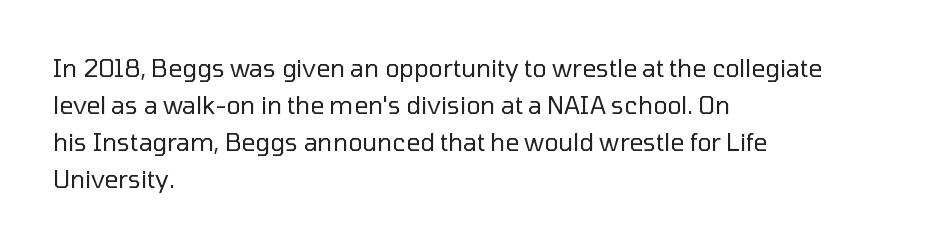
The image shows 24 px text type, upright; set left-aligned, normal line spacing (1.54x), normal letter spacing, not underlined.
